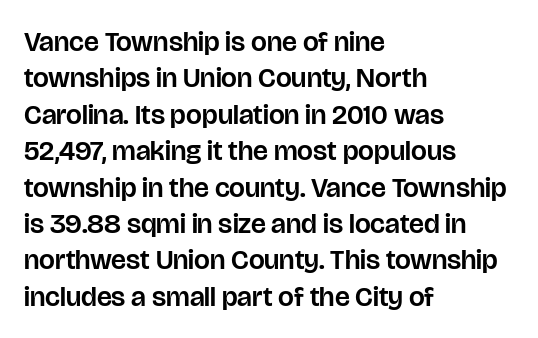
The image shows 28 px sans-serif type, upright; set left-aligned, normal line spacing (1.3x), normal letter spacing, not underlined; low stroke contrast and a large x-height.
